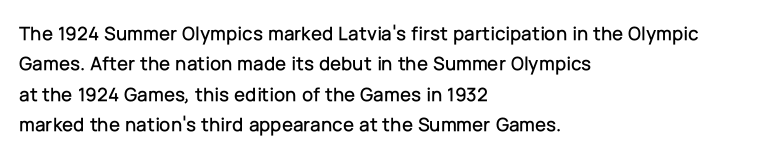
Q: Is the text italic (slanted)? A: No, it is upright.
Q: Is the text underlined? A: No.
Q: How is the paragraph aligned? A: Left-aligned.
Q: Is the spacing between letters normal or unusually wide? A: Normal.
Q: Is the spacing between lines tight, normal or loose? A: Normal.
